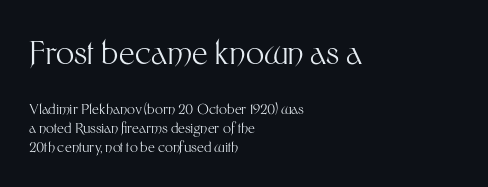
Q: Is the text bold? A: No.
Q: Is the text italic (slanted)? A: No, it is upright.
Q: Is the typeface a serif or a sans-serif typeface? A: Sans-serif.
Q: Is the text underlined? A: No.
Q: How is the paragraph aligned? A: Left-aligned.
Q: Is the spacing between letters normal or unusually wide? A: Normal.
Q: Is the spacing between lines tight, normal or loose? A: Normal.
Q: Which block of text is set in a larger size, the first (top) or the second (bottom)? A: The first (top) one.
Q: Width (condensed, normal, or wide)? A: Normal.
Q: Stroke contrast? A: Medium.
Q: x-height? A: Medium.
Q: Monospaced? A: No.
